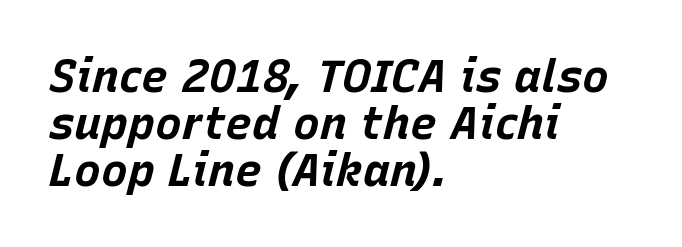
The image shows 45 px bold type, italic (leaning right); set left-aligned, tight line spacing (1.04x), normal letter spacing, not underlined; low stroke contrast and a large x-height.
